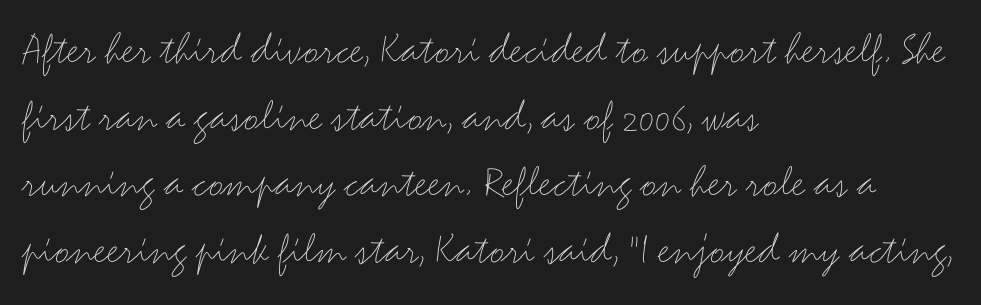
The rendering uses natural spacing where letterforms have individual widths. Stem width sits at or under what a default text font uses. Teacher's note: observe the even left margin — that is flush-left alignment. Each new line begins a customary step beneath the previous one. Just letters on the line, the space beneath them empty.
